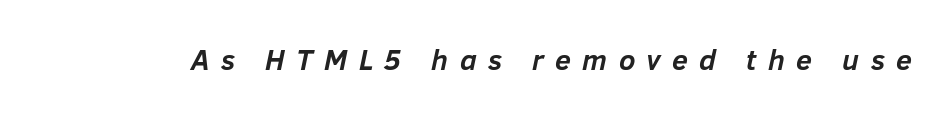
The face used here is proportionally spaced, like ordinary book or web type. The tracking jumps out immediately: characters are airy and widely separated. The face used here has the dense, thick strokes of a bold. The specimen omits any rule beneath the text block's lines.
